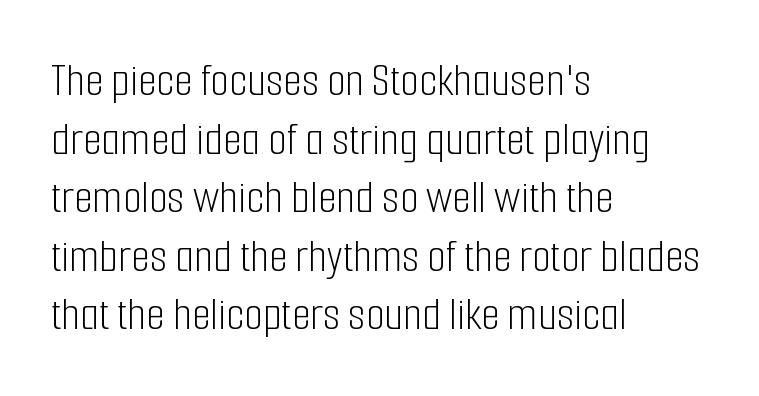
The image shows 48 px light, condensed sans-serif type, upright; set left-aligned, line spacing 1.22x, normal letter spacing, not underlined; low stroke contrast and a medium x-height.
